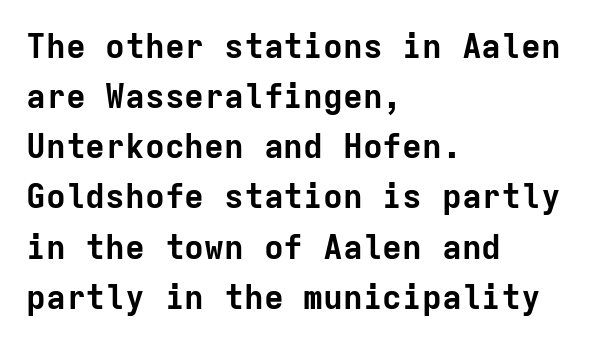
Monospaced: the letters line up in strict vertical columns. Notice how thick the strokes are: this is what a full bold looks like. Anything drawn beneath the words? Only blank space. The font family rendered here belongs to the sans-serif group. Horizontal alignment here is leftward, the default for most running prose.
